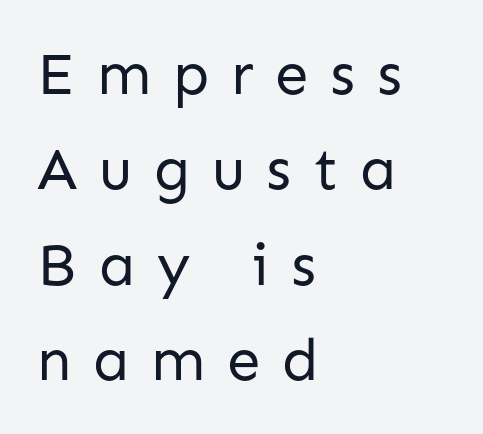
The image shows 60 px regular-weight sans-serif type, upright; set left-aligned, normal line spacing (1.59x), unusually wide letter spacing (+0.36 em), not underlined; low stroke contrast and a medium x-height.
